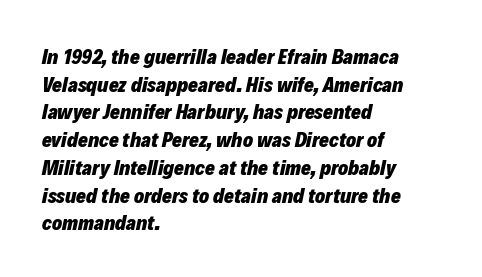
{"italic": "yes", "lean": "right", "slant_degrees": 12, "bold": "yes", "underline": "no", "align": "left", "line_spacing": "normal", "line_spacing_ratio": 1.32, "letter_spacing": "normal", "letter_spacing_em": 0.0, "glyph_px": 21}
